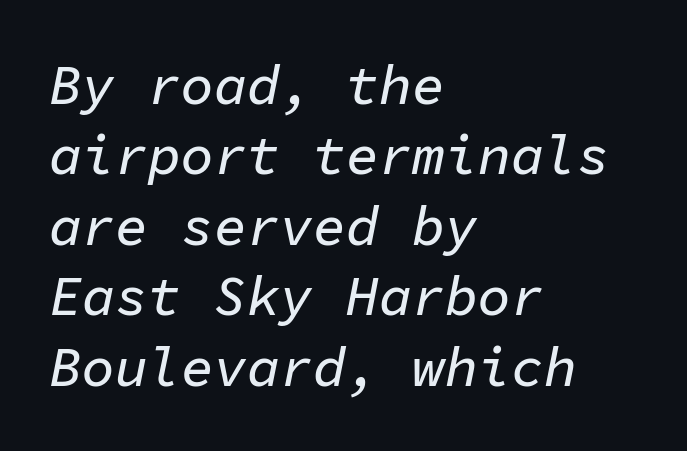
{"italic": "yes", "lean": "right", "slant_degrees": 11, "width": "normal", "stroke_contrast": "low", "x_height": "medium", "monospaced": "yes", "underline": "no", "align": "left", "line_spacing": "normal", "line_spacing_ratio": 1.28, "letter_spacing": "normal", "letter_spacing_em": 0.0, "glyph_px": 55}
